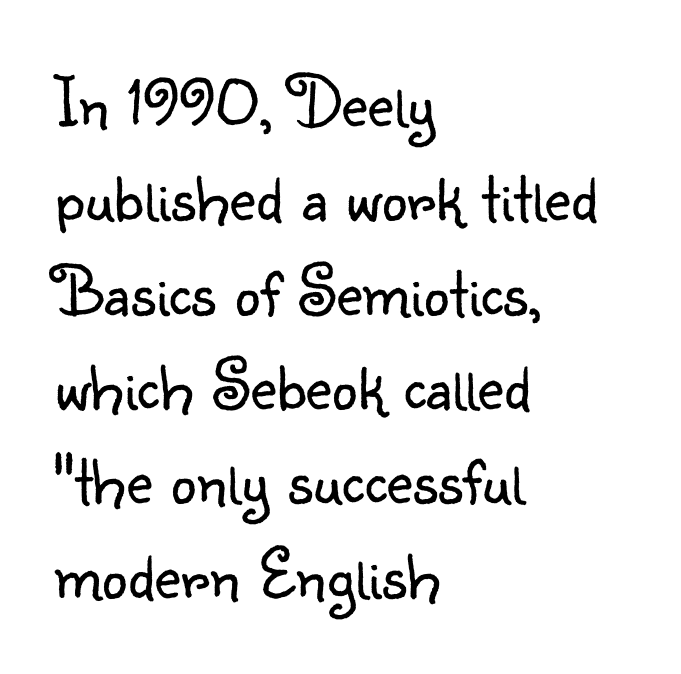
The image shows 72 px light sans-serif type, upright; set left-aligned, normal line spacing (1.31x), normal letter spacing, not underlined; low stroke contrast and a small x-height.
